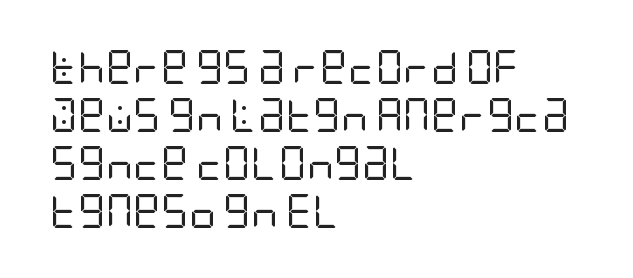
{"serif": "no", "italic": "no", "bold": "no", "weight": "regular", "width": "condensed", "stroke_contrast": "low", "x_height": "large", "underline": "no", "align": "left", "line_spacing": "normal", "line_spacing_ratio": 1.41, "letter_spacing": "normal", "letter_spacing_em": 0.0, "glyph_px": 34}
